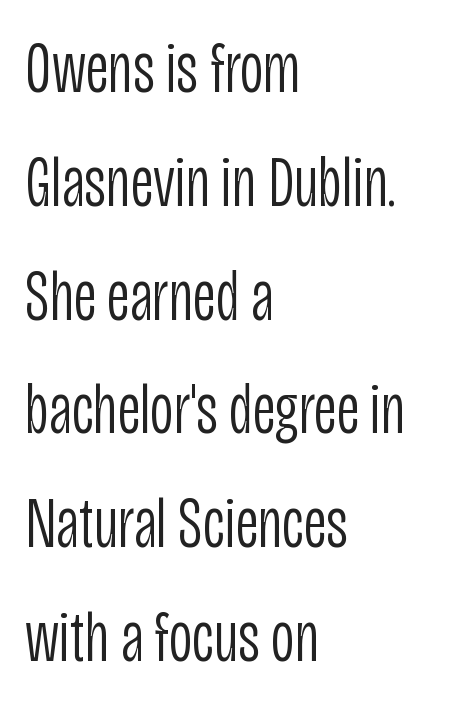
Q: Is the text bold? A: No.
Q: Is the text italic (slanted)? A: No, it is upright.
Q: Is the typeface a serif or a sans-serif typeface? A: Sans-serif.
Q: Is the text underlined? A: No.
Q: How is the paragraph aligned? A: Left-aligned.
Q: Is the spacing between letters normal or unusually wide? A: Normal.
Q: Is the spacing between lines tight, normal or loose? A: Normal.
Q: Width (condensed, normal, or wide)? A: Condensed.
Q: Stroke contrast? A: Low.
Q: x-height? A: Large.
Q: Monospaced? A: No.
